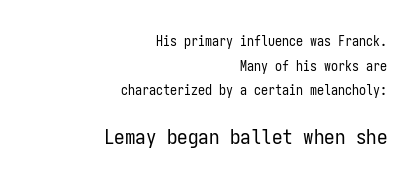
Q: Is the text bold? A: No.
Q: Is the text italic (slanted)? A: No, it is upright.
Q: Is the text underlined? A: No.
Q: How is the paragraph aligned? A: Right-aligned.
Q: Is the spacing between letters normal or unusually wide? A: Normal.
Q: Which block of text is set in a larger size, the first (top) or the second (bottom)? A: The second (bottom) one.
